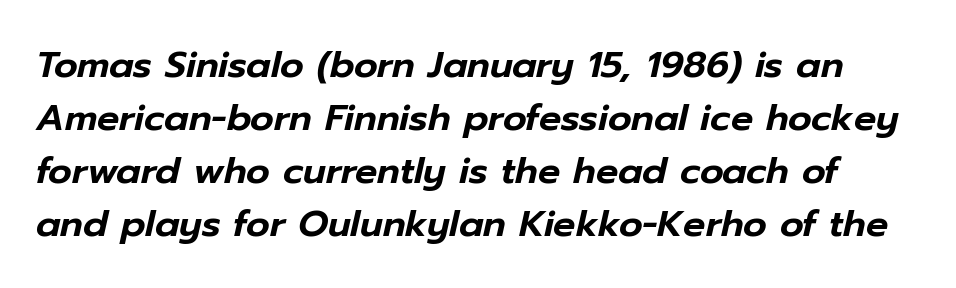
{"italic": "yes", "lean": "right", "slant_degrees": 12, "width": "normal", "stroke_contrast": "low", "x_height": "medium", "monospaced": "no", "underline": "no", "line_spacing": "normal", "line_spacing_ratio": 1.43, "letter_spacing": "normal", "letter_spacing_em": 0.0, "glyph_px": 37}
